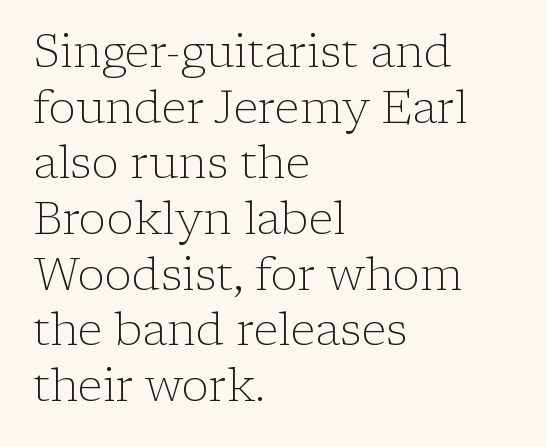
Q: Is the text bold? A: No.
Q: Is the text italic (slanted)? A: No, it is upright.
Q: Is the typeface a serif or a sans-serif typeface? A: Serif.
Q: Is the text underlined? A: No.
Q: How is the paragraph aligned? A: Left-aligned.
Q: Is the spacing between letters normal or unusually wide? A: Normal.
Q: Width (condensed, normal, or wide)? A: Normal.
Q: Stroke contrast? A: Low.
Q: x-height? A: Medium.
Q: Monospaced? A: No.
